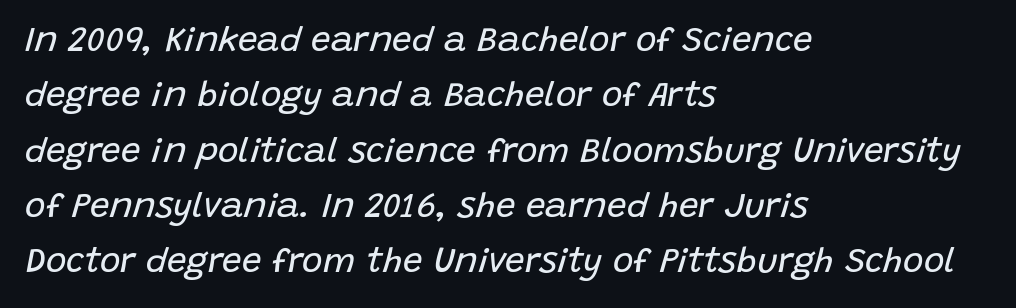
The image shows 35 px regular-weight type, italic (leaning right); set left-aligned, normal line spacing (1.58x), normal letter spacing, not underlined; low stroke contrast and a large x-height.
